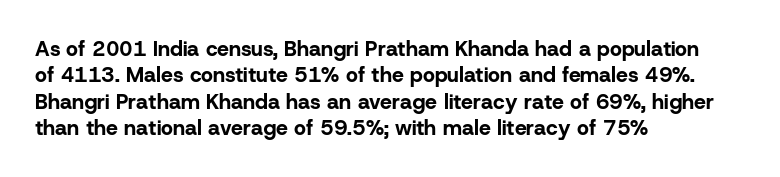
Q: Is the text bold? A: Yes.
Q: Is the text italic (slanted)? A: No, it is upright.
Q: Is the text underlined? A: No.
Q: How is the paragraph aligned? A: Left-aligned.
Q: Is the spacing between letters normal or unusually wide? A: Normal.
Q: Is the spacing between lines tight, normal or loose? A: Normal.
